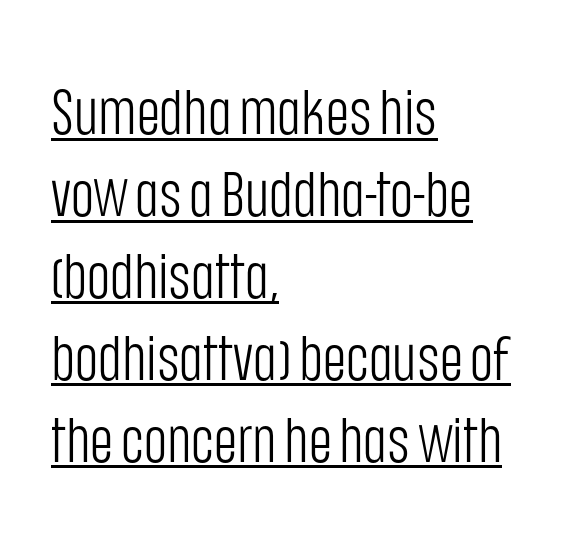
The image shows 63 px light, condensed sans-serif type, upright; set left-aligned, normal line spacing (1.3x), normal letter spacing, underlined; low stroke contrast and a large x-height.
